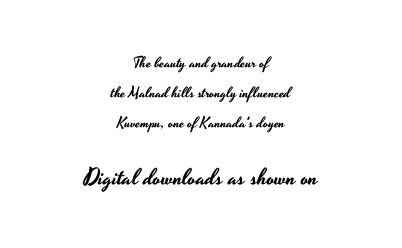
The image shows 23 px text type; set centered, loose line spacing (2.01x), normal letter spacing, not underlined; the second (bottom) block is 1.53x larger.
